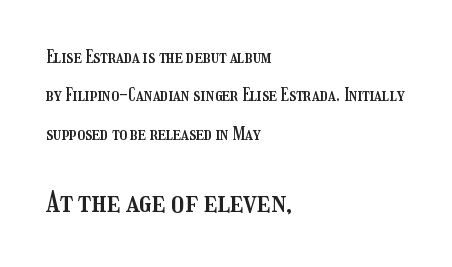
Q: Is the text italic (slanted)? A: No, it is upright.
Q: Is the text underlined? A: No.
Q: How is the paragraph aligned? A: Left-aligned.
Q: Is the spacing between letters normal or unusually wide? A: Normal.
Q: Is the spacing between lines tight, normal or loose? A: Loose.
Q: Which block of text is set in a larger size, the first (top) or the second (bottom)? A: The second (bottom) one.
Q: Width (condensed, normal, or wide)? A: Condensed.
Q: Stroke contrast? A: Medium.
Q: x-height? A: Medium.
Q: Monospaced? A: No.
